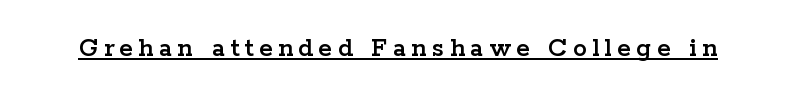
The image shows 28 px wide serif type, upright; set underlined; low stroke contrast and a medium x-height.
